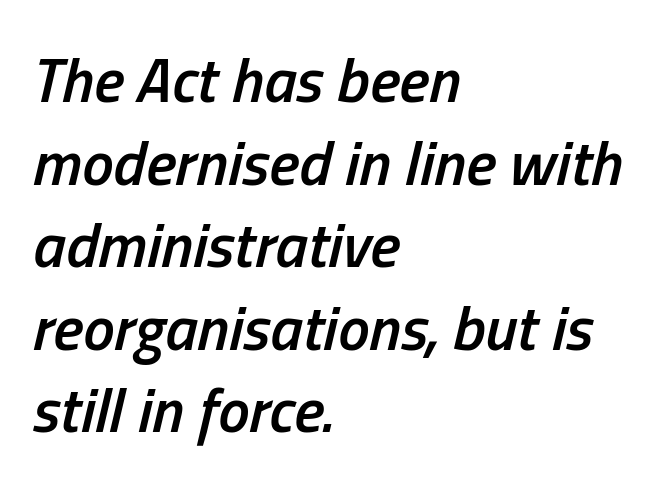
The leading is moderate, giving the passage an even texture. You could not count columns in this text — the font is proportionally spaced. Descenders are the only things crossing below the line. The lines are quadded left.
